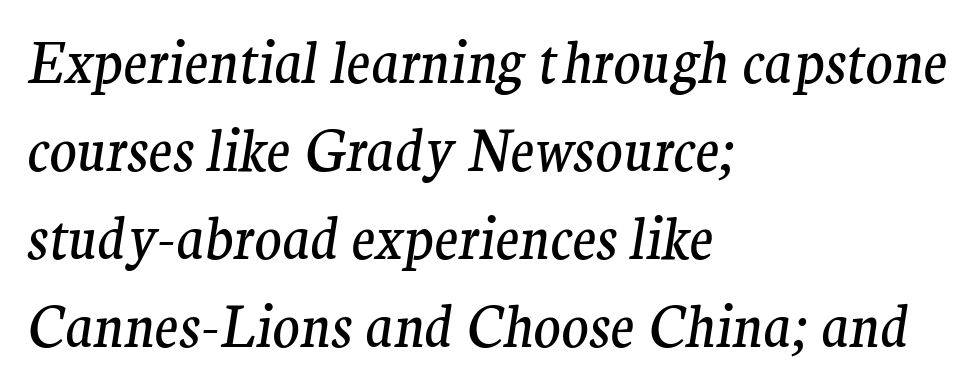
The space beneath each line is pristine and unruled. The gaps between neighbouring characters are ordinary and unremarkable. Visually the block forms a straight wall on the left and a jagged coastline on the right. Note the varied advance widths — an 'i' is clearly narrower than an 'm'. The block of text has a typical density, with ordinary space between rows. Is the type slanted? Yes — the strokes lean at a clear angle.
